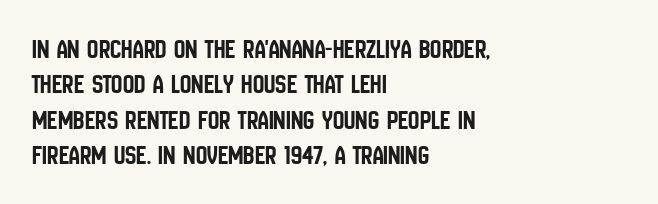
{"serif": "no", "italic": "no", "width": "condensed", "stroke_contrast": "low", "x_height": "large", "monospaced": "no", "underline": "no", "align": "left", "line_spacing": "normal", "line_spacing_ratio": 1.26, "letter_spacing": "normal", "letter_spacing_em": 0.0, "glyph_px": 28}
